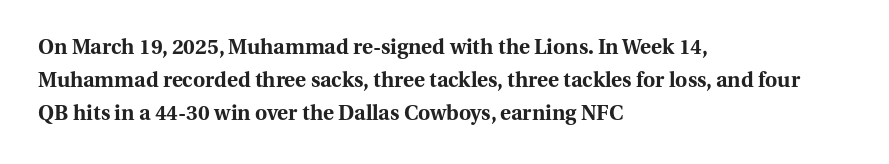
{"italic": "no", "bold": "yes", "underline": "no", "align": "left", "line_spacing": "normal", "line_spacing_ratio": 1.56, "letter_spacing": "normal", "letter_spacing_em": 0.0, "glyph_px": 21}
